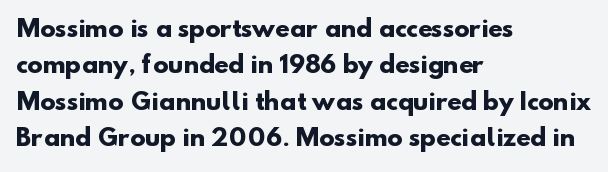
{"bold": "yes", "underline": "no", "align": "left", "line_spacing": "normal", "line_spacing_ratio": 1.58, "letter_spacing": "normal", "letter_spacing_em": 0.0, "glyph_px": 23}
